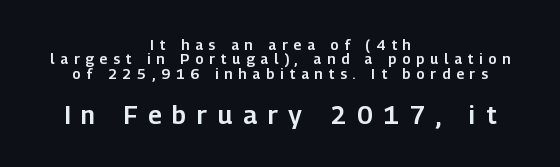
{"italic": "no", "underline": "no", "align": "center", "line_spacing": "tight", "line_spacing_ratio": 1.03, "letter_spacing": "wide", "letter_spacing_em": 0.43, "larger_block": "second", "size_ratio": 1.79, "glyph_px": 25}
